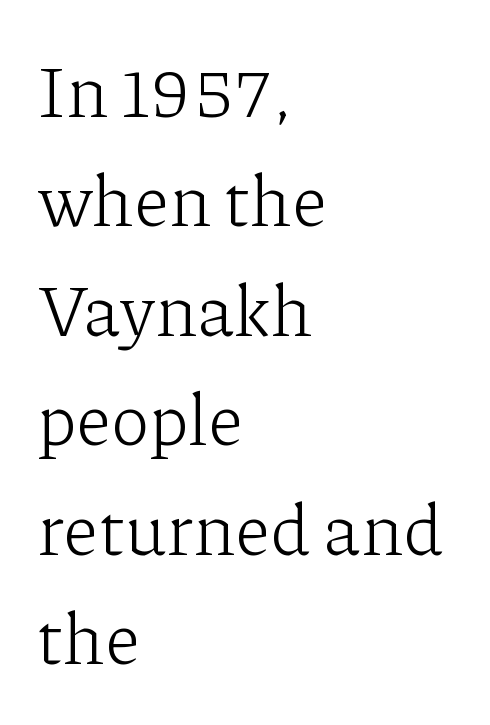
The letters advance in unequal steps, a hallmark of proportional type. Posture: straight, roman, zero tilt. This is not heavy type; no bold has been used. Tracking here is standard; glyphs follow each other at the usual distance. Whoever set this chose a conventional vertical rhythm. Each row of text sits above clean, open space.
